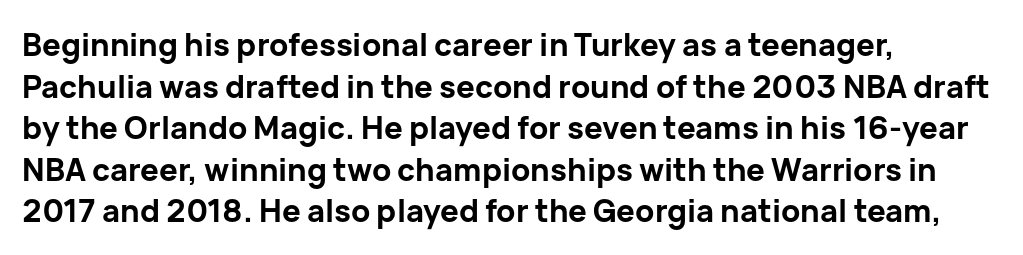
The image shows 31 px bold sans-serif type, upright; set left-aligned, normal line spacing (1.34x), normal letter spacing, not underlined; low stroke contrast and a medium x-height.
